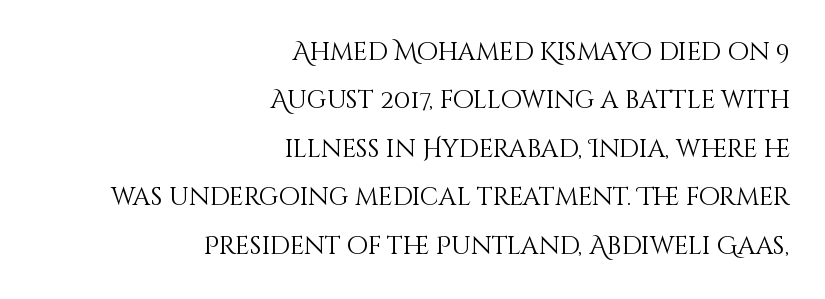
Q: Is the text bold? A: No.
Q: Is the text italic (slanted)? A: No, it is upright.
Q: Is the text underlined? A: No.
Q: How is the paragraph aligned? A: Right-aligned.
Q: Is the spacing between letters normal or unusually wide? A: Normal.
Q: Is the spacing between lines tight, normal or loose? A: Loose.
